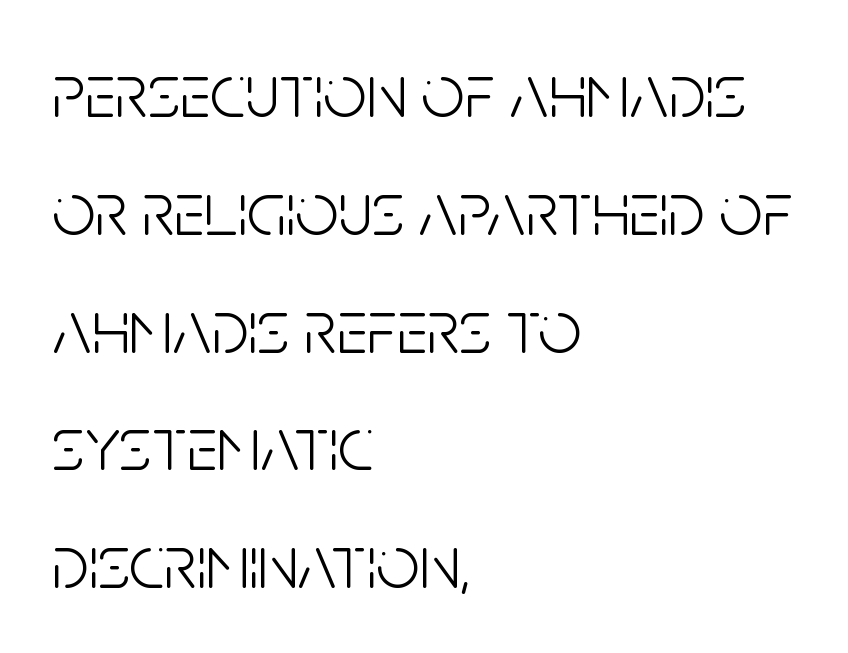
In terms of letterform style, serifs are entirely absent. The face looks like a standard text weight, possibly lighter. Default kerning and tracking; the words read as compact shapes. Left-aligned paragraph, ragged on the right. The axis of the letterforms is exactly vertical.
